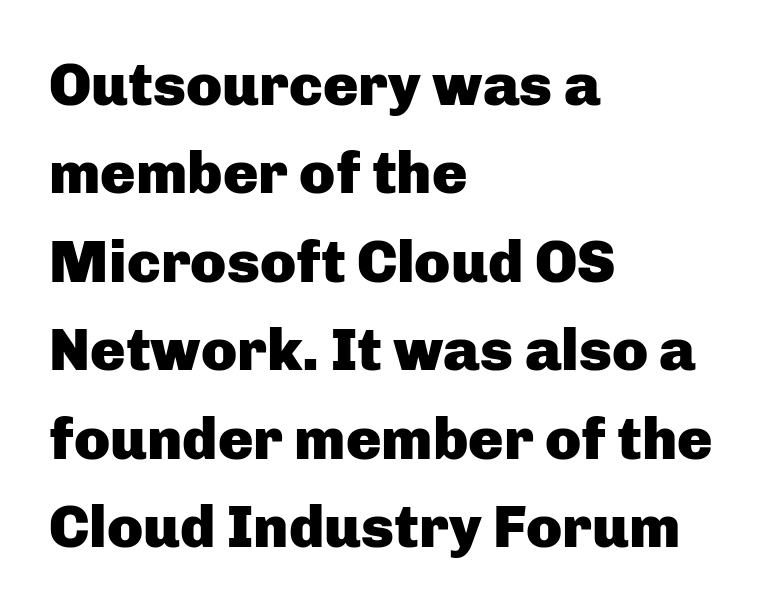
The image shows 59 px heavy sans-serif type, upright; set left-aligned, normal line spacing (1.5x), normal letter spacing, not underlined; low stroke contrast and a medium x-height.
